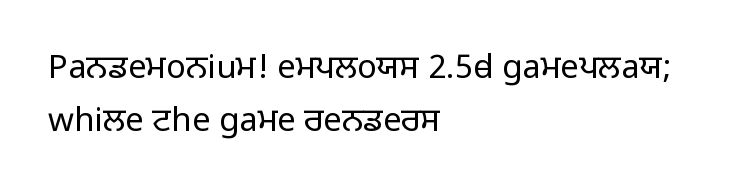
Q: Is the text bold? A: No.
Q: Is the text italic (slanted)? A: No, it is upright.
Q: Is the typeface a serif or a sans-serif typeface? A: Sans-serif.
Q: Is the text underlined? A: No.
Q: How is the paragraph aligned? A: Left-aligned.
Q: Is the spacing between letters normal or unusually wide? A: Normal.
Q: Is the spacing between lines tight, normal or loose? A: Normal.
Q: Width (condensed, normal, or wide)? A: Normal.
Q: Stroke contrast? A: Low.
Q: x-height? A: Medium.
Q: Monospaced? A: No.
